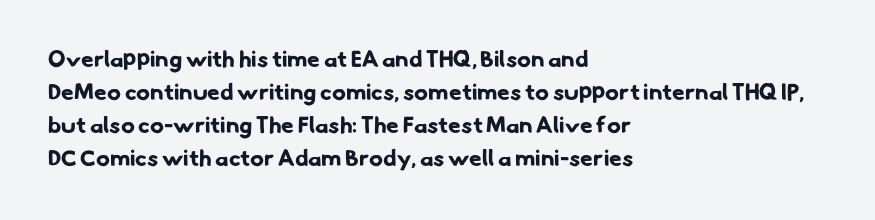
Q: Is the text bold? A: Yes.
Q: Is the text underlined? A: No.
Q: How is the paragraph aligned? A: Left-aligned.
Q: Is the spacing between letters normal or unusually wide? A: Normal.
Q: Is the spacing between lines tight, normal or loose? A: Normal.
